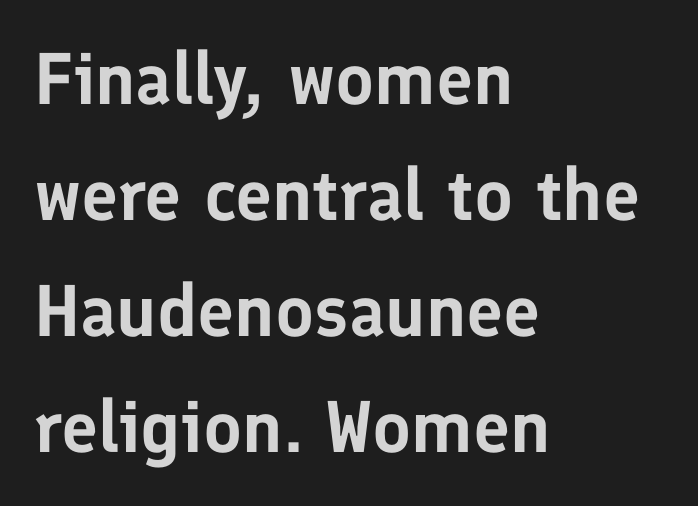
{"serif": "no", "italic": "no", "width": "normal", "stroke_contrast": "low", "x_height": "medium", "monospaced": "no", "underline": "no", "align": "left", "line_spacing": "normal", "line_spacing_ratio": 1.59, "letter_spacing": "normal", "letter_spacing_em": 0.0, "glyph_px": 73}
